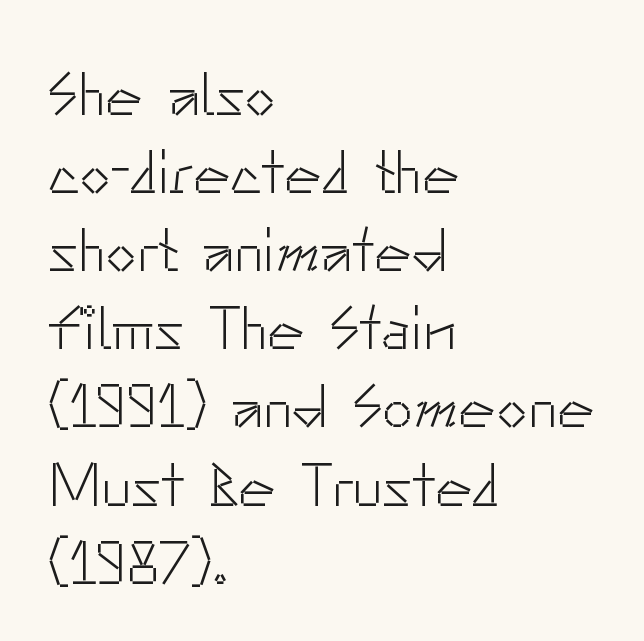
Q: Is the text bold? A: No.
Q: Is the text italic (slanted)? A: No, it is upright.
Q: Is the typeface a serif or a sans-serif typeface? A: Sans-serif.
Q: Is the text underlined? A: No.
Q: How is the paragraph aligned? A: Left-aligned.
Q: Is the spacing between letters normal or unusually wide? A: Normal.
Q: Is the spacing between lines tight, normal or loose? A: Normal.
Q: Width (condensed, normal, or wide)? A: Normal.
Q: Stroke contrast? A: Low.
Q: x-height? A: Small.
Q: Monospaced? A: No.
